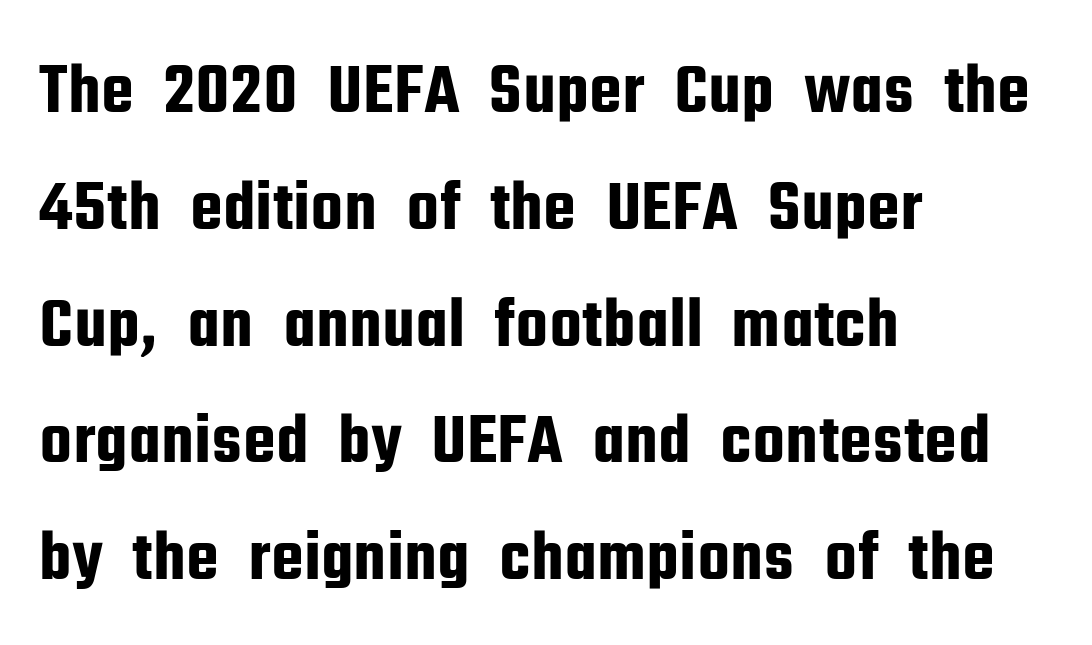
{"serif": "no", "italic": "no", "width": "condensed", "stroke_contrast": "low", "x_height": "medium", "monospaced": "no", "underline": "no", "align": "left", "line_spacing": "normal", "line_spacing_ratio": 1.6, "letter_spacing": "normal", "letter_spacing_em": 0.0, "glyph_px": 73}
